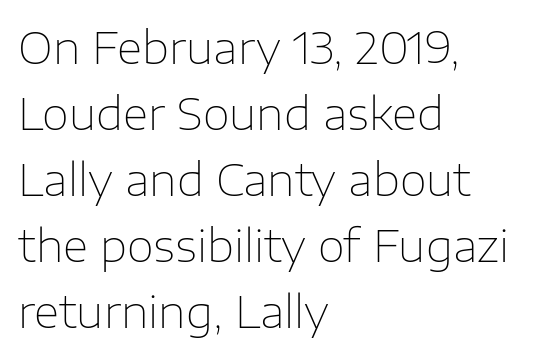
Plain, unruled lines of type. Grotesque or geometric, the face here clearly has no serifs. Is this a heavy cut? Hardly; it is regular or lighter. A classic flush-left, rag-right setting is used for this passage. The letters advance in unequal steps, a hallmark of proportional type.
